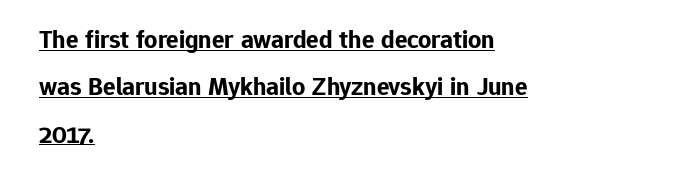
The image shows 26 px bold type, upright; set left-aligned, line spacing 1.82x, normal letter spacing, underlined.
